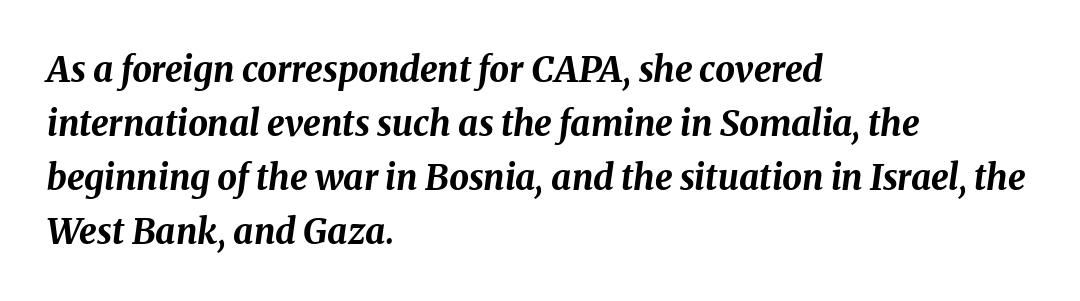
Q: Is the text bold? A: Yes.
Q: Is the text italic (slanted)? A: Yes, it leans right by about 8 degrees.
Q: Is the text underlined? A: No.
Q: How is the paragraph aligned? A: Left-aligned.
Q: Is the spacing between letters normal or unusually wide? A: Normal.
Q: Is the spacing between lines tight, normal or loose? A: Normal.
Q: Width (condensed, normal, or wide)? A: Normal.
Q: Stroke contrast? A: Medium.
Q: x-height? A: Medium.
Q: Monospaced? A: No.
